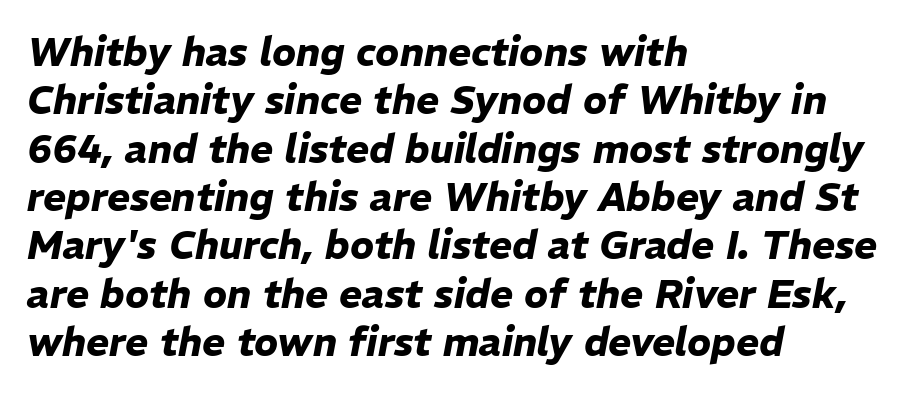
{"italic": "yes", "lean": "right", "slant_degrees": 11, "bold": "yes", "weight": "heavy", "width": "normal", "stroke_contrast": "low", "x_height": "medium", "monospaced": "no", "underline": "no", "align": "left", "line_spacing_ratio": 1.24, "letter_spacing": "normal", "letter_spacing_em": 0.0, "glyph_px": 39}
